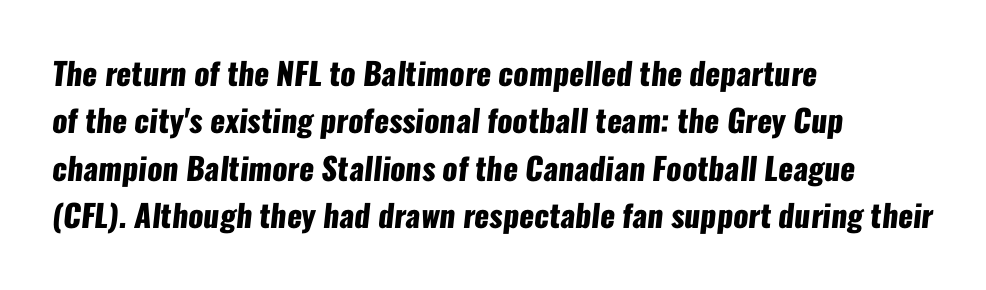
Q: Is the text bold? A: Yes.
Q: Is the typeface a serif or a sans-serif typeface? A: Sans-serif.
Q: Is the text underlined? A: No.
Q: How is the paragraph aligned? A: Left-aligned.
Q: Is the spacing between letters normal or unusually wide? A: Normal.
Q: Is the spacing between lines tight, normal or loose? A: Normal.
Q: Width (condensed, normal, or wide)? A: Condensed.
Q: Stroke contrast? A: Low.
Q: x-height? A: Medium.
Q: Monospaced? A: No.
